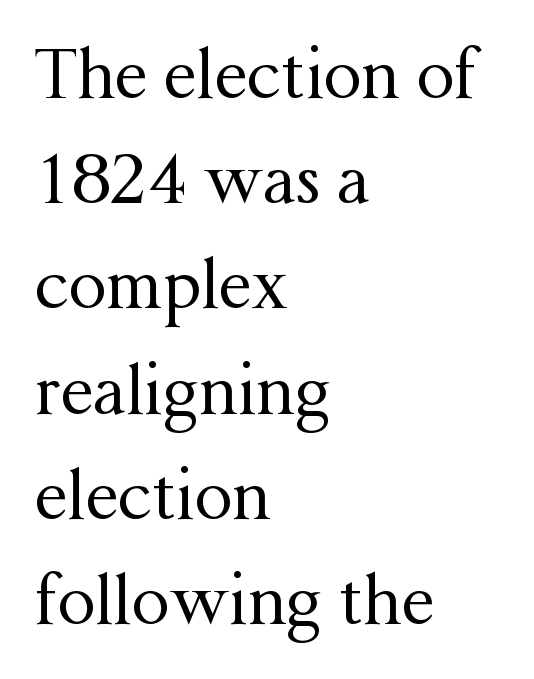
Q: Is the text bold? A: No.
Q: Is the text italic (slanted)? A: No, it is upright.
Q: Is the typeface a serif or a sans-serif typeface? A: Serif.
Q: Is the text underlined? A: No.
Q: How is the paragraph aligned? A: Left-aligned.
Q: Is the spacing between letters normal or unusually wide? A: Normal.
Q: Is the spacing between lines tight, normal or loose? A: Normal.
Q: Width (condensed, normal, or wide)? A: Normal.
Q: Stroke contrast? A: Medium.
Q: x-height? A: Medium.
Q: Monospaced? A: No.
